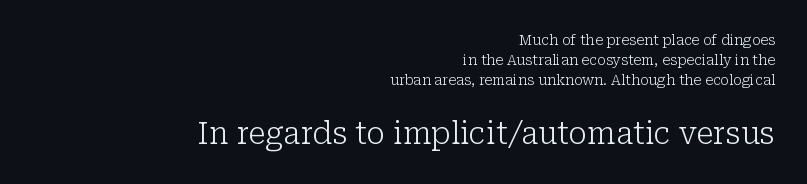
Q: Is the text bold? A: No.
Q: Is the text italic (slanted)? A: No, it is upright.
Q: Is the typeface a serif or a sans-serif typeface? A: Serif.
Q: Is the text underlined? A: No.
Q: How is the paragraph aligned? A: Right-aligned.
Q: Is the spacing between letters normal or unusually wide? A: Normal.
Q: Is the spacing between lines tight, normal or loose? A: Normal.
Q: Which block of text is set in a larger size, the first (top) or the second (bottom)? A: The second (bottom) one.
Q: Width (condensed, normal, or wide)? A: Normal.
Q: Stroke contrast? A: Low.
Q: x-height? A: Medium.
Q: Monospaced? A: No.
